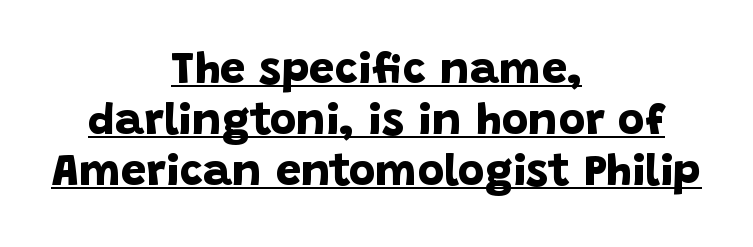
{"serif": "no", "bold": "yes", "weight": "bold", "width": "normal", "stroke_contrast": "low", "x_height": "large", "monospaced": "no", "underline": "yes", "align": "center", "line_spacing": "tight", "line_spacing_ratio": 1.13, "letter_spacing": "normal", "letter_spacing_em": 0.0, "glyph_px": 45}
